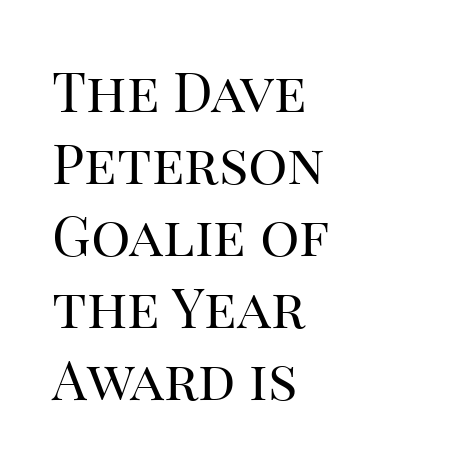
The image shows 55 px regular-weight serif type, upright; set left-aligned, normal line spacing (1.31x), normal letter spacing, not underlined; high stroke contrast and a large x-height.
